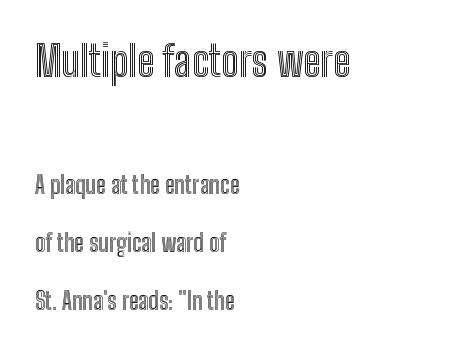
A typesetter would call this zero additional tracking. Only glyphs here, with clear space below each row. The letters in the upper block stand taller than those in the block below. Varying glyph widths throughout — classic text-font behaviour. Quick note: interline space is abundant. These lines stack with their left ends in a neat column.
